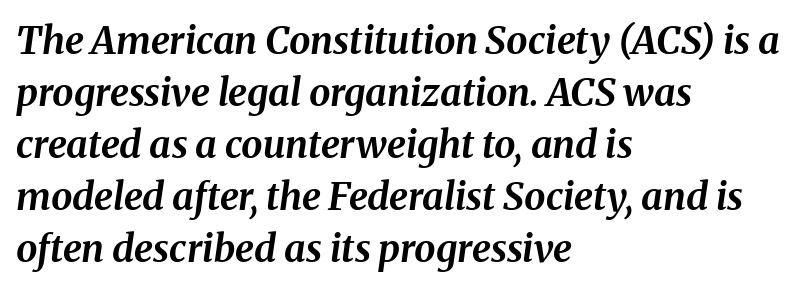
Q: Is the text bold? A: Yes.
Q: Is the text italic (slanted)? A: Yes, it leans right by about 8 degrees.
Q: Is the text underlined? A: No.
Q: How is the paragraph aligned? A: Left-aligned.
Q: Is the spacing between letters normal or unusually wide? A: Normal.
Q: Is the spacing between lines tight, normal or loose? A: Normal.
Q: Width (condensed, normal, or wide)? A: Normal.
Q: Stroke contrast? A: Medium.
Q: x-height? A: Medium.
Q: Monospaced? A: No.
